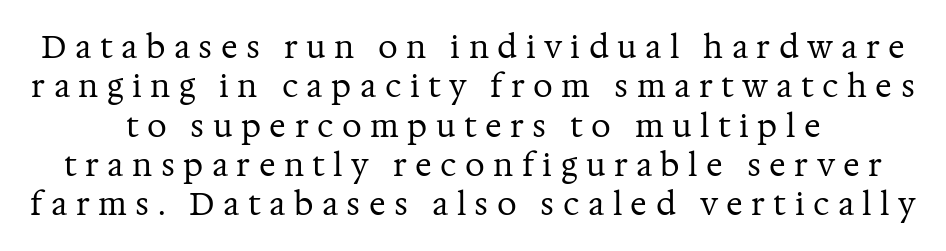
Look at the tracking — it's clearly loosened, letters drifting apart. The letterforms sit at book weight or below. You could not count columns in this text — the font is proportionally spaced. Quick note: not italic, upright. Is this a sans? No — the strokes have serifs. Clear beneath every line of the passage.
